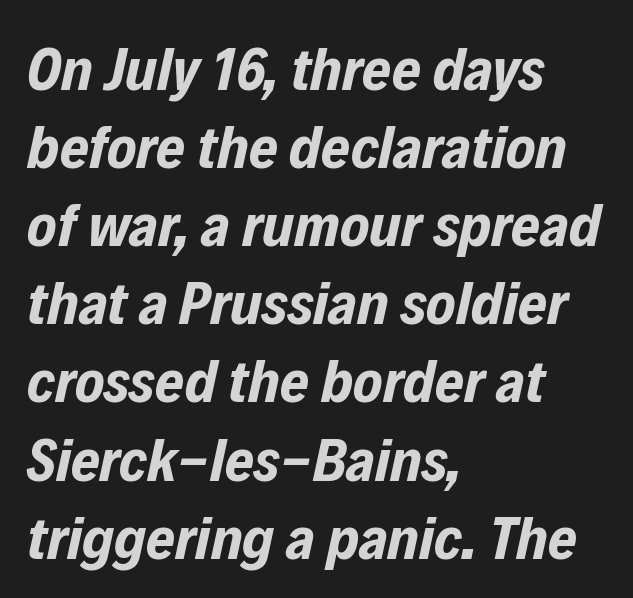
The image shows 62 px bold, condensed type, italic (leaning right); set left-aligned, normal line spacing (1.26x), normal letter spacing, not underlined; low stroke contrast and a medium x-height.
